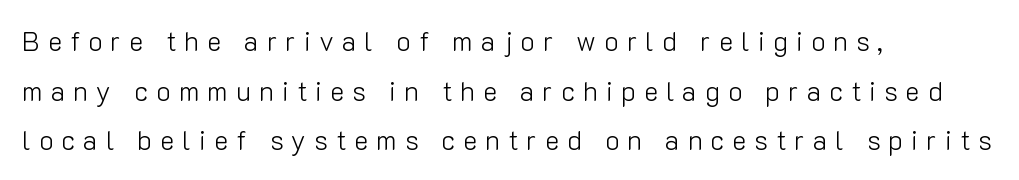
{"italic": "no", "bold": "no", "underline": "no", "align": "left", "line_spacing_ratio": 1.84, "letter_spacing": "wide", "letter_spacing_em": 0.3, "glyph_px": 27}
